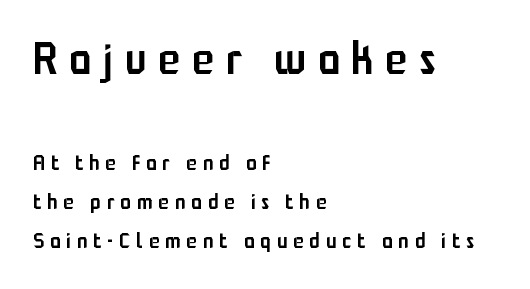
Q: Is the text bold? A: Semi-bold.
Q: Is the text italic (slanted)? A: No, it is upright.
Q: Is the typeface a serif or a sans-serif typeface? A: Sans-serif.
Q: Is the text underlined? A: No.
Q: How is the paragraph aligned? A: Left-aligned.
Q: Is the spacing between letters normal or unusually wide? A: Unusually wide.
Q: Which block of text is set in a larger size, the first (top) or the second (bottom)? A: The first (top) one.
Q: Width (condensed, normal, or wide)? A: Condensed.
Q: Stroke contrast? A: Low.
Q: x-height? A: Medium.
Q: Monospaced? A: No.
